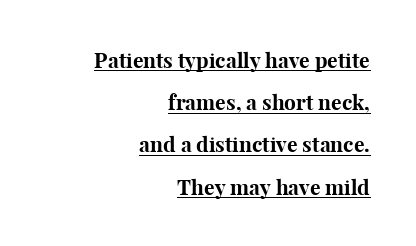
The image shows 21 px bold type, upright; set right-aligned, loose line spacing (2.01x), normal letter spacing, underlined.
